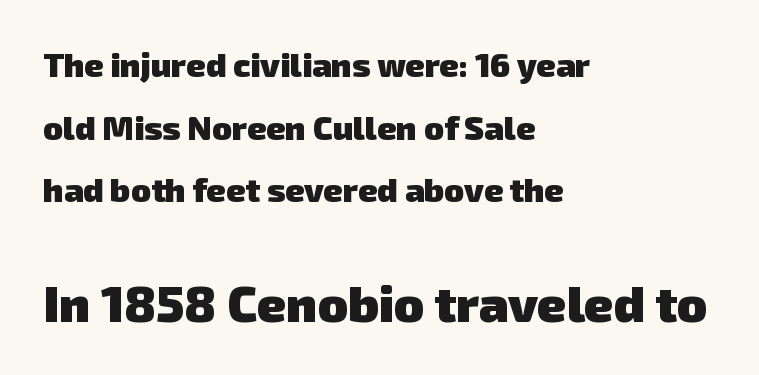
Q: Is the text bold? A: Yes.
Q: Is the typeface a serif or a sans-serif typeface? A: Sans-serif.
Q: Is the text underlined? A: No.
Q: How is the paragraph aligned? A: Left-aligned.
Q: Is the spacing between letters normal or unusually wide? A: Normal.
Q: Is the spacing between lines tight, normal or loose? A: Loose.
Q: Which block of text is set in a larger size, the first (top) or the second (bottom)? A: The second (bottom) one.
Q: Width (condensed, normal, or wide)? A: Normal.
Q: Stroke contrast? A: Low.
Q: x-height? A: Medium.
Q: Monospaced? A: No.
